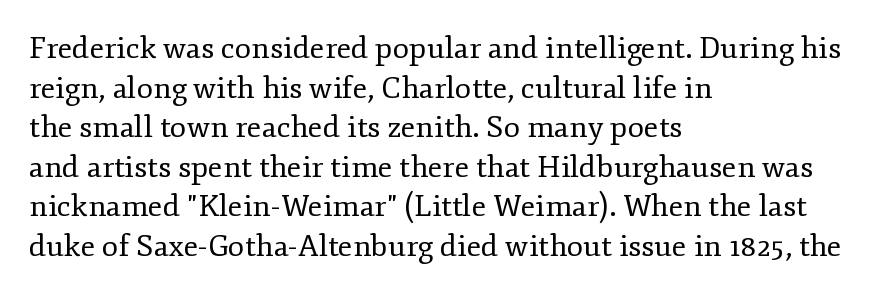
Q: Is the text bold? A: No.
Q: Is the text italic (slanted)? A: No, it is upright.
Q: Is the typeface a serif or a sans-serif typeface? A: Serif.
Q: Is the text underlined? A: No.
Q: How is the paragraph aligned? A: Left-aligned.
Q: Is the spacing between letters normal or unusually wide? A: Normal.
Q: Is the spacing between lines tight, normal or loose? A: Normal.
Q: Width (condensed, normal, or wide)? A: Normal.
Q: Stroke contrast? A: Low.
Q: x-height? A: Small.
Q: Monospaced? A: No.
